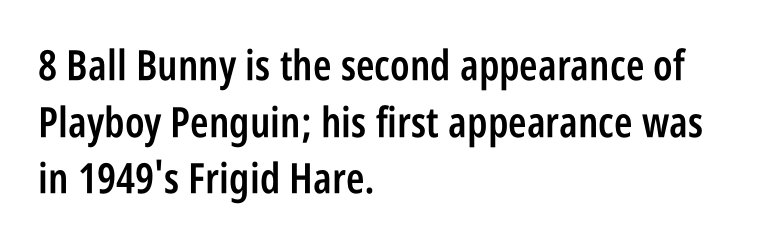
{"serif": "no", "italic": "no", "bold": "semi", "weight": "semibold", "width": "condensed", "stroke_contrast": "low", "x_height": "large", "monospaced": "no", "underline": "no", "align": "left", "line_spacing": "normal", "line_spacing_ratio": 1.35, "letter_spacing": "normal", "letter_spacing_em": 0.0, "glyph_px": 42}
